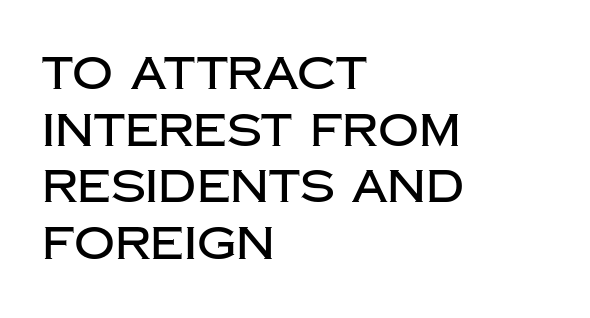
Q: Is the text italic (slanted)? A: No, it is upright.
Q: Is the typeface a serif or a sans-serif typeface? A: Sans-serif.
Q: Is the text underlined? A: No.
Q: How is the paragraph aligned? A: Left-aligned.
Q: Is the spacing between letters normal or unusually wide? A: Normal.
Q: Is the spacing between lines tight, normal or loose? A: Normal.
Q: Width (condensed, normal, or wide)? A: Normal.
Q: Stroke contrast? A: Low.
Q: x-height? A: Large.
Q: Monospaced? A: No.
